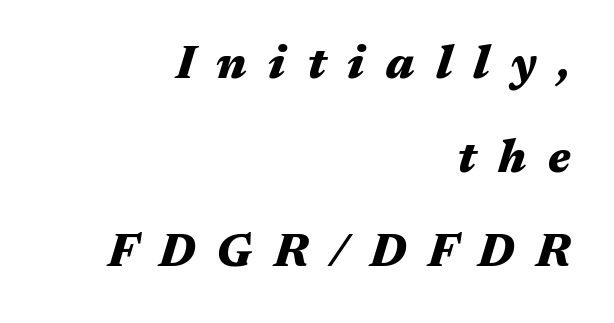
The image shows 46 px heavy, wide type, italic (leaning right); set right-aligned, loose line spacing (2.04x), unusually wide letter spacing (+0.47 em), not underlined; medium stroke contrast and a medium x-height.
